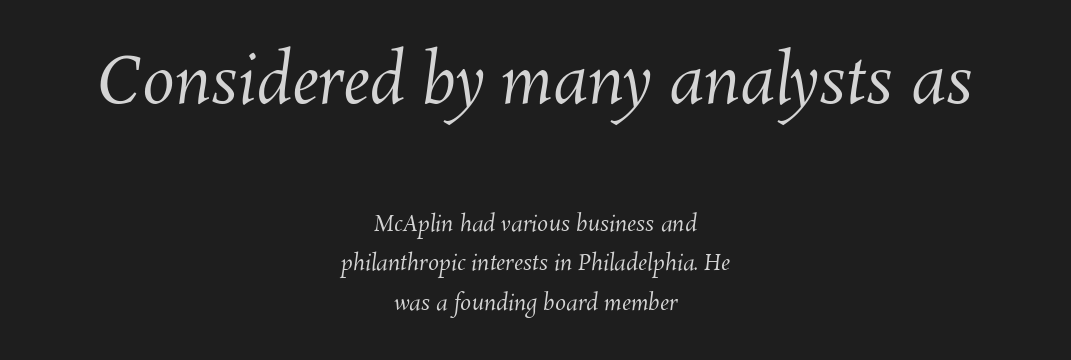
Q: Is the text bold? A: No.
Q: Is the text underlined? A: No.
Q: How is the paragraph aligned? A: Centered.
Q: Is the spacing between letters normal or unusually wide? A: Normal.
Q: Which block of text is set in a larger size, the first (top) or the second (bottom)? A: The first (top) one.
Q: Width (condensed, normal, or wide)? A: Normal.
Q: Stroke contrast? A: Medium.
Q: x-height? A: Medium.
Q: Monospaced? A: No.
